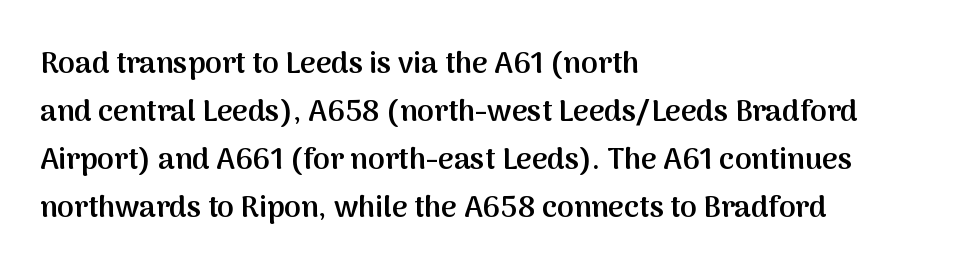
The letters advance in unequal steps, a hallmark of proportional type. Tall strokes in this sample are plumb rather than angled. Nobody drew a line under any word here. A fair bit of extra ink — the face is semibold, not bold. These lines stack with their left ends in a neat column.
